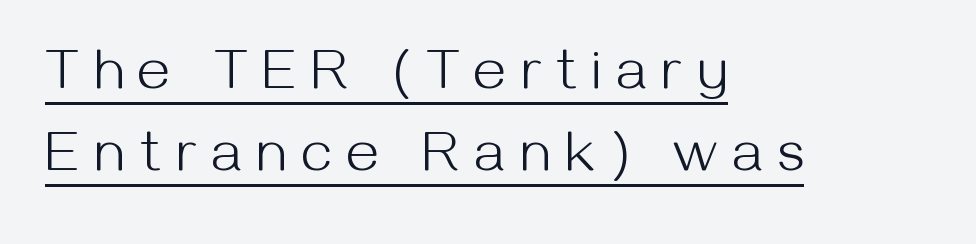
{"serif": "no", "italic": "no", "bold": "no", "weight": "light", "width": "normal", "stroke_contrast": "medium", "x_height": "medium", "monospaced": "no", "underline": "yes", "align": "left", "line_spacing": "normal", "line_spacing_ratio": 1.41, "letter_spacing": "wide", "letter_spacing_em": 0.26, "glyph_px": 58}
